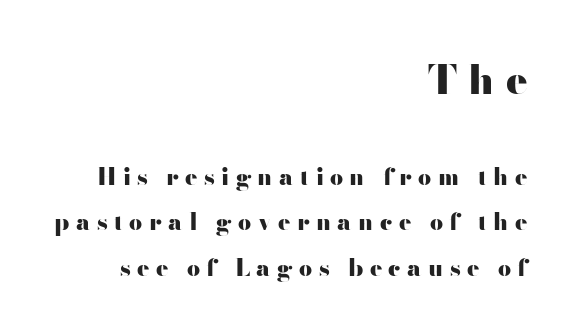
The block sitting higher on the canvas is the one with enlarged characters. The rendering uses a large line-height, opening up the rows. Weight check: bold — yes, fully. You could not count columns in this text — the font is proportionally spaced. The setting favours the right margin, as signatures and pull-quotes sometimes do.
